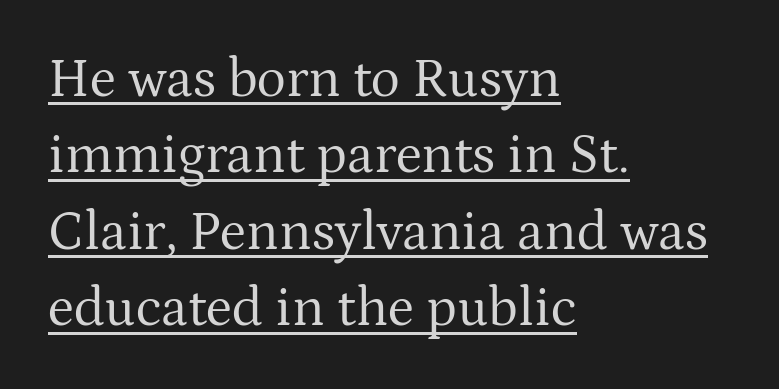
Q: Is the text bold? A: No.
Q: Is the text italic (slanted)? A: No, it is upright.
Q: Is the typeface a serif or a sans-serif typeface? A: Serif.
Q: Is the text underlined? A: Yes.
Q: How is the paragraph aligned? A: Left-aligned.
Q: Is the spacing between letters normal or unusually wide? A: Normal.
Q: Is the spacing between lines tight, normal or loose? A: Normal.
Q: Width (condensed, normal, or wide)? A: Normal.
Q: Stroke contrast? A: Medium.
Q: x-height? A: Medium.
Q: Monospaced? A: No.
